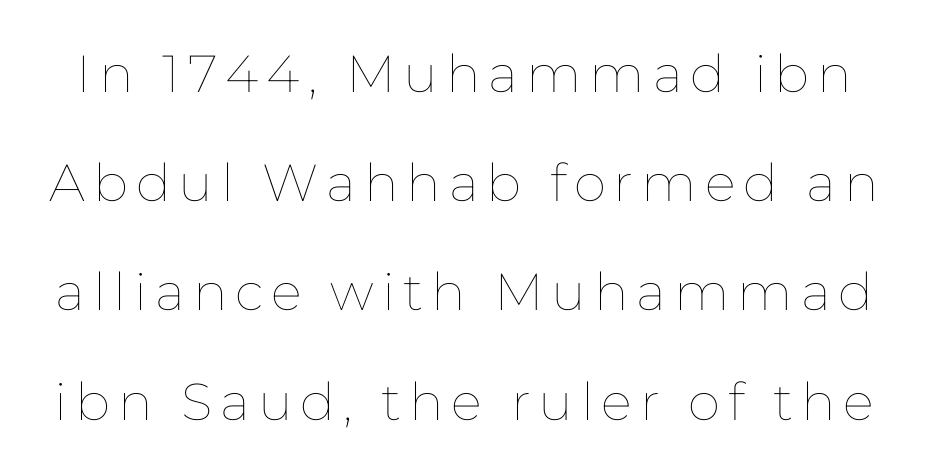
The image shows 52 px thin type, upright; set loose line spacing (2.1x), not underlined; low stroke contrast and a medium x-height.
